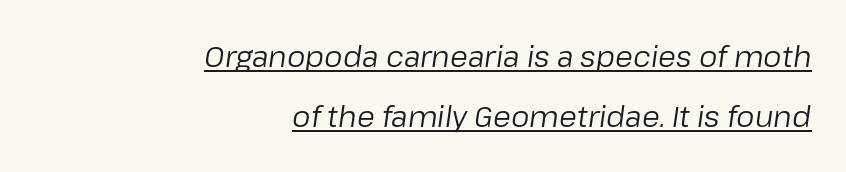
The image shows 29 px regular-weight type, italic (leaning right); set right-aligned, loose line spacing (2.08x), normal letter spacing, underlined; low stroke contrast and a medium x-height.
